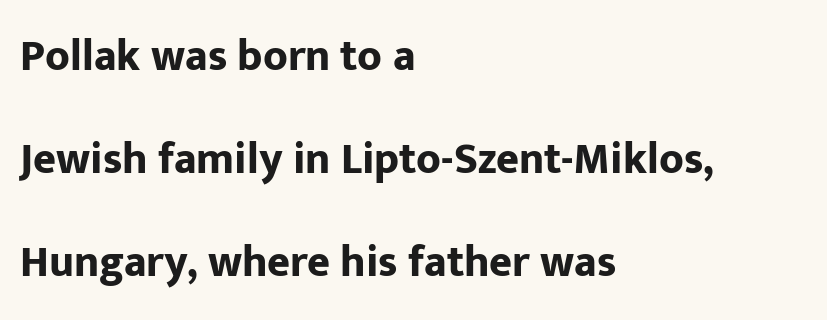
{"serif": "no", "italic": "no", "bold": "yes", "weight": "bold", "width": "normal", "stroke_contrast": "low", "x_height": "medium", "monospaced": "no", "underline": "no", "align": "left", "line_spacing": "loose", "line_spacing_ratio": 2.34, "letter_spacing": "normal", "letter_spacing_em": 0.0, "glyph_px": 44}
